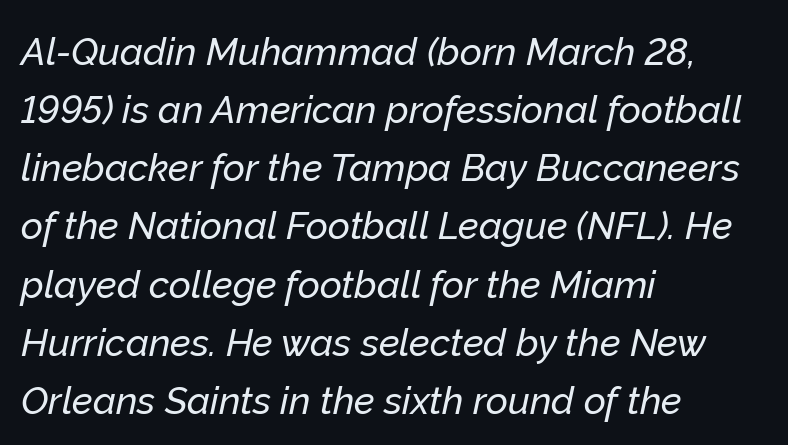
Q: Is the text italic (slanted)? A: Yes, it leans right by about 12 degrees.
Q: Is the text underlined? A: No.
Q: How is the paragraph aligned? A: Left-aligned.
Q: Is the spacing between letters normal or unusually wide? A: Normal.
Q: Is the spacing between lines tight, normal or loose? A: Normal.
Q: Width (condensed, normal, or wide)? A: Normal.
Q: Stroke contrast? A: Low.
Q: x-height? A: Medium.
Q: Monospaced? A: No.
